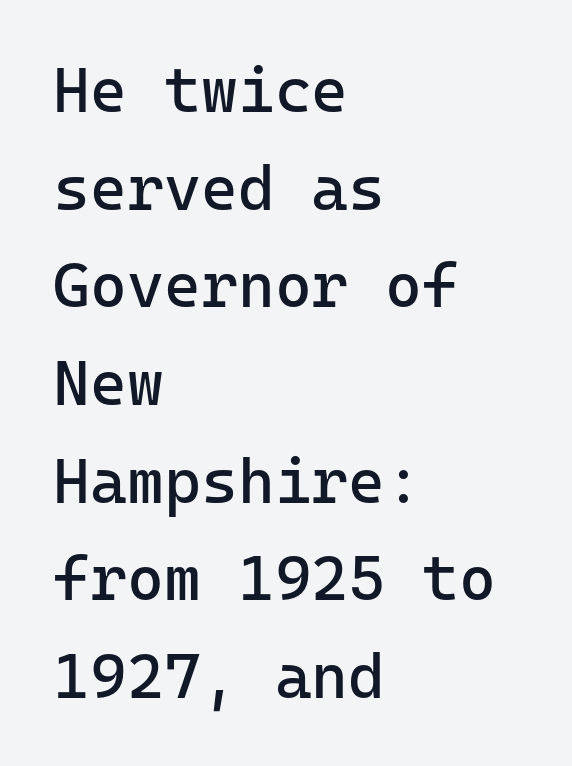
{"serif": "no", "italic": "no", "bold": "no", "weight": "regular", "width": "normal", "stroke_contrast": "low", "x_height": "medium", "monospaced": "yes", "underline": "no", "align": "left", "line_spacing": "normal", "line_spacing_ratio": 1.55, "letter_spacing": "normal", "letter_spacing_em": 0.0, "glyph_px": 63}
